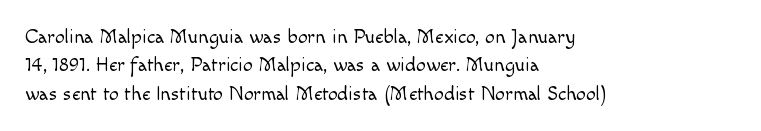
{"italic": "no", "bold": "no", "underline": "no", "align": "left", "line_spacing": "normal", "line_spacing_ratio": 1.42, "letter_spacing": "normal", "letter_spacing_em": 0.0, "glyph_px": 20}
